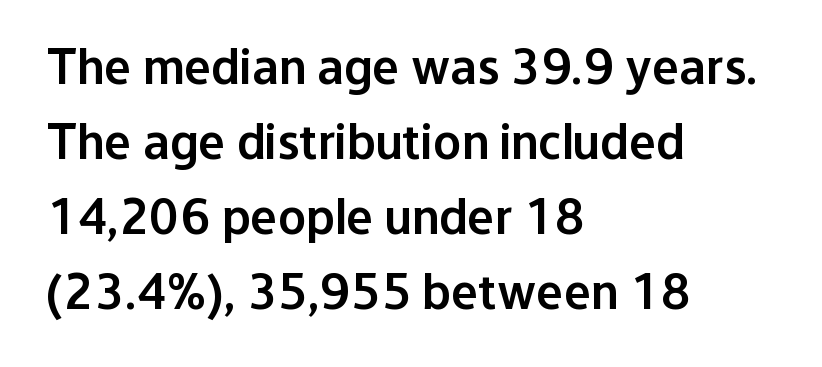
{"serif": "no", "italic": "no", "bold": "semi", "weight": "semibold", "width": "normal", "stroke_contrast": "low", "x_height": "medium", "monospaced": "no", "underline": "no", "align": "left", "line_spacing": "normal", "line_spacing_ratio": 1.47, "letter_spacing": "normal", "letter_spacing_em": 0.0, "glyph_px": 51}
